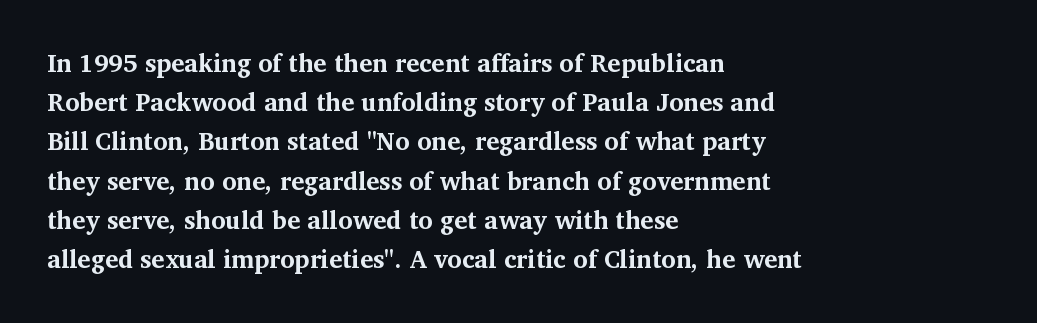
There is no visible air inserted between adjacent glyphs. This sample is left-justified, so line endings fall wherever the words run out. Normally led — the rows are evenly, conventionally spaced. The lettering holds an erect, upright posture throughout.
